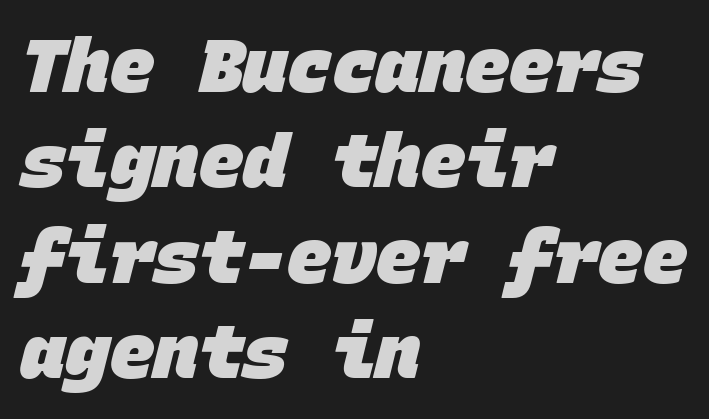
The image shows 74 px heavy sans-serif type, monospaced; set left-aligned, normal line spacing (1.29x), normal letter spacing, not underlined; low stroke contrast and a large x-height.
